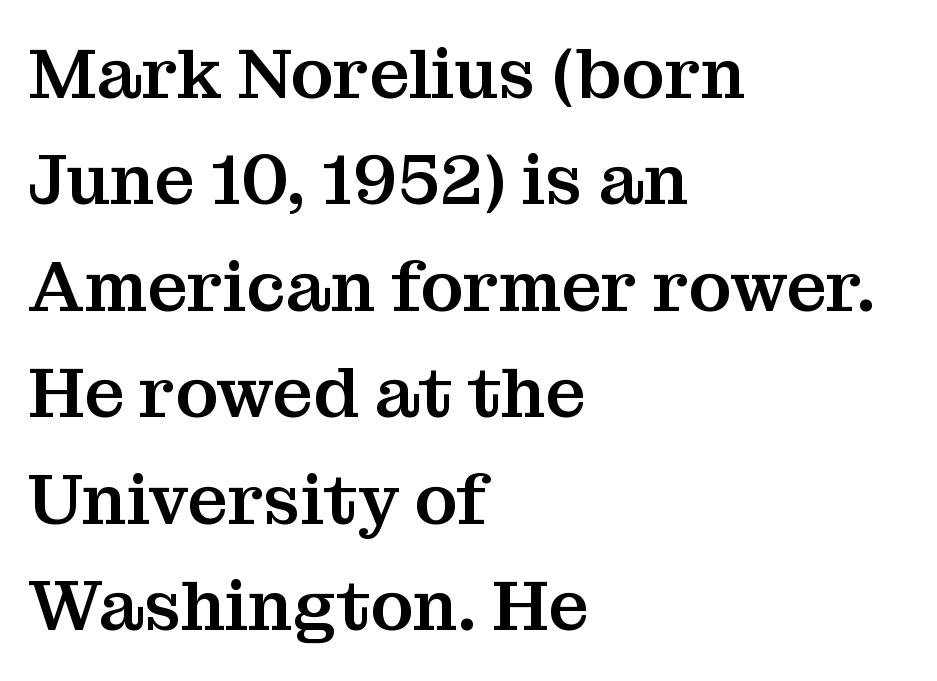
Q: Is the text italic (slanted)? A: No, it is upright.
Q: Is the typeface a serif or a sans-serif typeface? A: Serif.
Q: Is the text underlined? A: No.
Q: How is the paragraph aligned? A: Left-aligned.
Q: Is the spacing between letters normal or unusually wide? A: Normal.
Q: Is the spacing between lines tight, normal or loose? A: Normal.
Q: Width (condensed, normal, or wide)? A: Normal.
Q: Stroke contrast? A: Medium.
Q: x-height? A: Medium.
Q: Monospaced? A: No.
